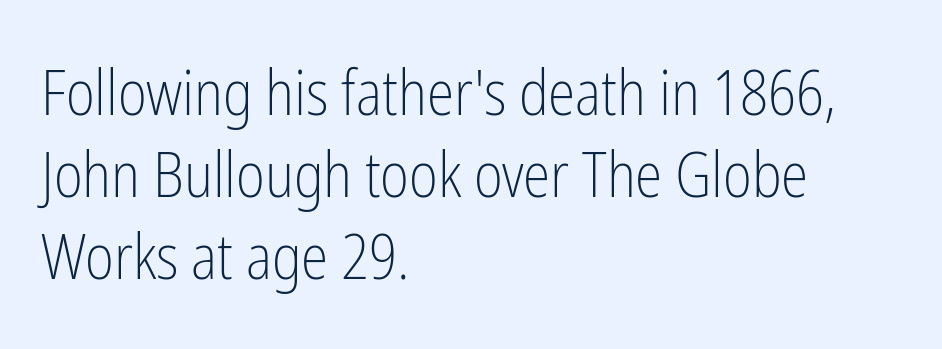
{"serif": "no", "italic": "no", "bold": "no", "weight": "light", "width": "condensed", "stroke_contrast": "low", "x_height": "medium", "monospaced": "no", "underline": "no", "align": "left", "line_spacing": "normal", "line_spacing_ratio": 1.32, "letter_spacing": "normal", "letter_spacing_em": 0.0, "glyph_px": 62}
